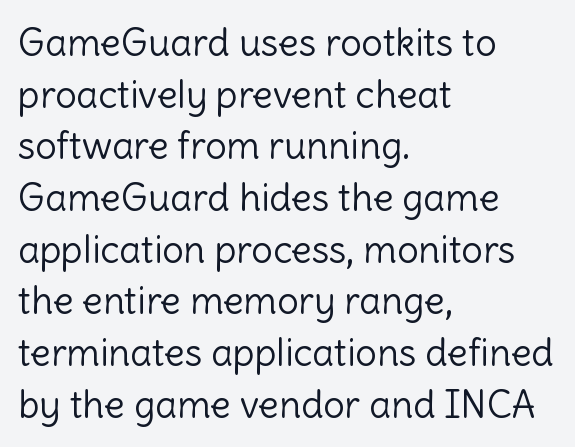
Q: Is the text bold? A: No.
Q: Is the text italic (slanted)? A: No, it is upright.
Q: Is the typeface a serif or a sans-serif typeface? A: Sans-serif.
Q: Is the text underlined? A: No.
Q: How is the paragraph aligned? A: Left-aligned.
Q: Is the spacing between letters normal or unusually wide? A: Normal.
Q: Is the spacing between lines tight, normal or loose? A: Normal.
Q: Width (condensed, normal, or wide)? A: Normal.
Q: x-height? A: Medium.
Q: Monospaced? A: No.
